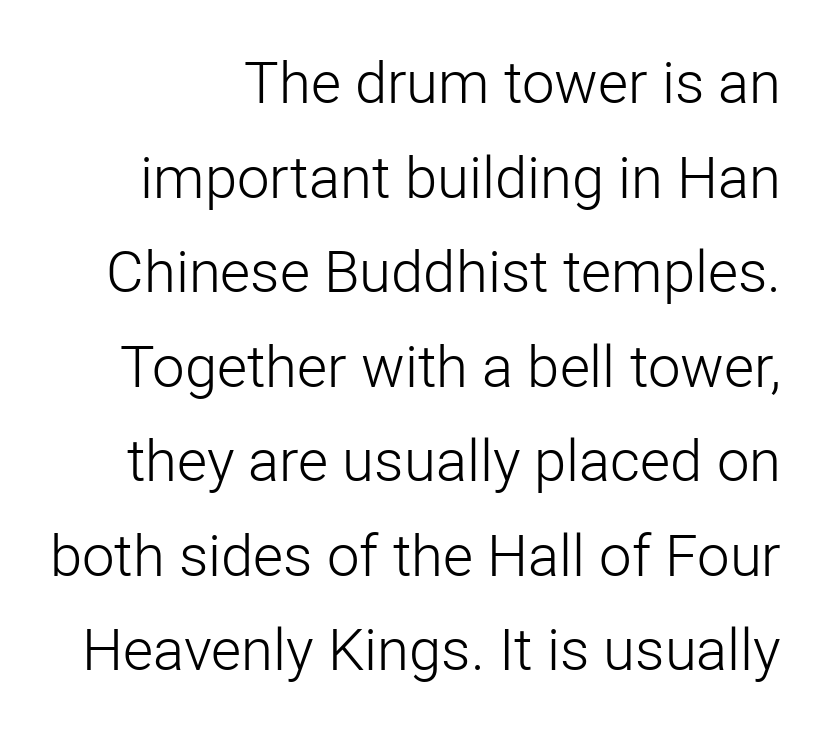
Q: Is the text bold? A: No.
Q: Is the text italic (slanted)? A: No, it is upright.
Q: Is the typeface a serif or a sans-serif typeface? A: Sans-serif.
Q: Is the text underlined? A: No.
Q: Is the spacing between letters normal or unusually wide? A: Normal.
Q: Is the spacing between lines tight, normal or loose? A: Normal.
Q: Width (condensed, normal, or wide)? A: Normal.
Q: Stroke contrast? A: Low.
Q: x-height? A: Medium.
Q: Monospaced? A: No.
